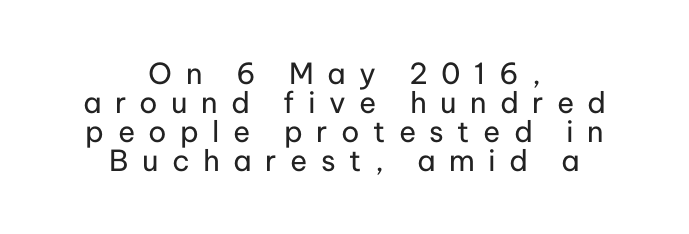
Q: Is the text bold? A: No.
Q: Is the text italic (slanted)? A: No, it is upright.
Q: Is the typeface a serif or a sans-serif typeface? A: Sans-serif.
Q: Is the text underlined? A: No.
Q: How is the paragraph aligned? A: Centered.
Q: Is the spacing between letters normal or unusually wide? A: Unusually wide.
Q: Is the spacing between lines tight, normal or loose? A: Tight.
Q: Width (condensed, normal, or wide)? A: Normal.
Q: Stroke contrast? A: Low.
Q: x-height? A: Medium.
Q: Monospaced? A: No.
